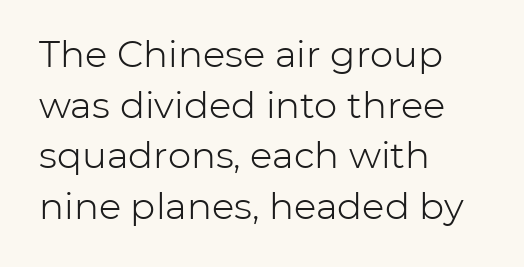
{"serif": "no", "italic": "no", "bold": "no", "weight": "light", "width": "normal", "stroke_contrast": "low", "x_height": "medium", "monospaced": "no", "underline": "no", "align": "left", "line_spacing": "normal", "line_spacing_ratio": 1.37, "letter_spacing": "normal", "letter_spacing_em": 0.0, "glyph_px": 37}
